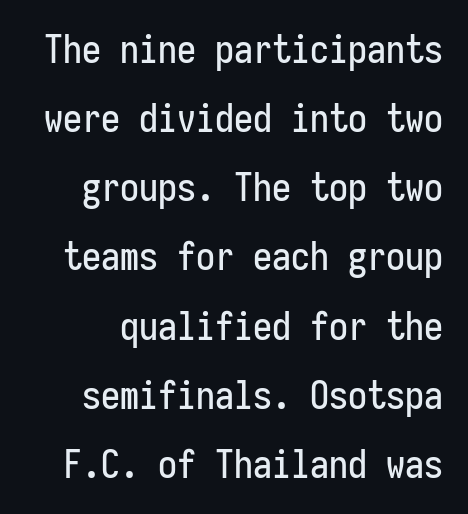
{"serif": "no", "italic": "no", "width": "condensed", "stroke_contrast": "low", "x_height": "medium", "monospaced": "yes", "underline": "no", "line_spacing_ratio": 1.82, "letter_spacing": "normal", "letter_spacing_em": 0.0, "glyph_px": 38}
